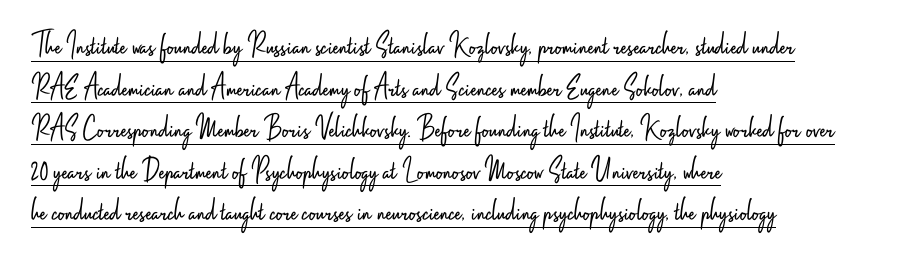
Q: Is the text bold? A: No.
Q: Is the text italic (slanted)? A: Yes.
Q: Is the typeface a serif or a sans-serif typeface? A: Sans-serif.
Q: Is the text underlined? A: Yes.
Q: How is the paragraph aligned? A: Left-aligned.
Q: Is the spacing between letters normal or unusually wide? A: Normal.
Q: Is the spacing between lines tight, normal or loose? A: Normal.
Q: Width (condensed, normal, or wide)? A: Condensed.
Q: Stroke contrast? A: Low.
Q: x-height? A: Small.
Q: Monospaced? A: No.
